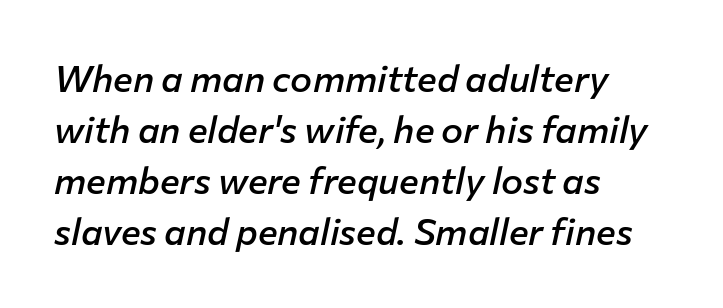
You can tell it's italic because the verticals aren't actually vertical. This sample has the flowing, uneven cadence of proportional lettering. Which margin do the lines hug? The left one — the right edge is uneven. Anything drawn beneath the words? Only blank space. The typesetting leans somewhat heavy: a semibold. Leading matches the norm, producing a regular column.
